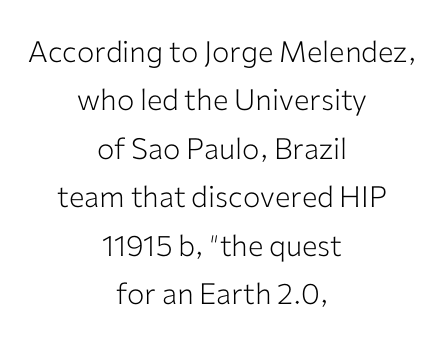
{"serif": "no", "italic": "no", "bold": "no", "weight": "light", "width": "normal", "stroke_contrast": "low", "x_height": "medium", "monospaced": "no", "underline": "no", "align": "center", "line_spacing": "normal", "line_spacing_ratio": 1.67, "letter_spacing": "normal", "letter_spacing_em": 0.0, "glyph_px": 29}
